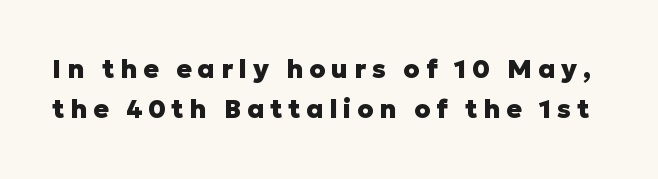
The image shows 26 px bold type, upright; set normal line spacing (1.54x), unusually wide letter spacing (+0.22 em), not underlined.
